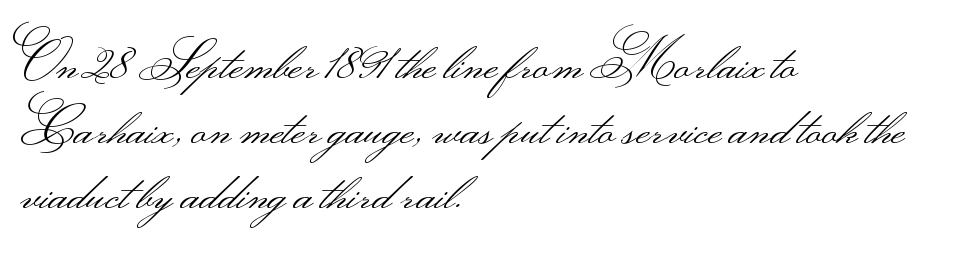
The letters advance in unequal steps, a hallmark of proportional type. The string is rendered with underlining switched off. Bold? No — there's no thickening of the strokes. Letter spacing: default.
